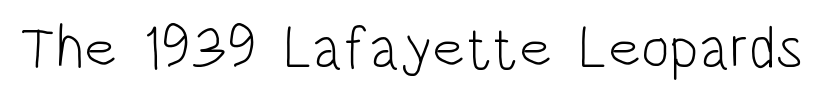
Upright lettering throughout. Check under the words: just untouched page. The glyphs in this specimen are sans serif. These lines keep a tight, regular rhythm from letter to letter. Note the varied advance widths — an 'i' is clearly narrower than an 'm'. Heaviness? Minimal to ordinary, like unemphasized prose.
